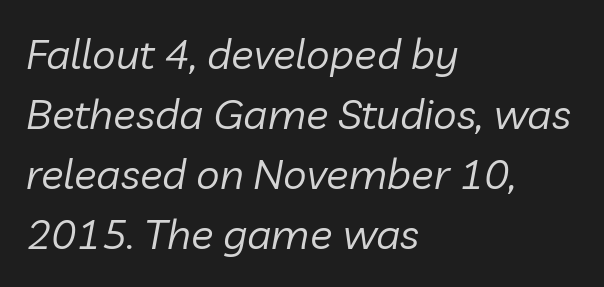
The image shows 42 px regular-weight type, italic (leaning right); set left-aligned, normal line spacing (1.43x), normal letter spacing, not underlined; low stroke contrast and a medium x-height.
